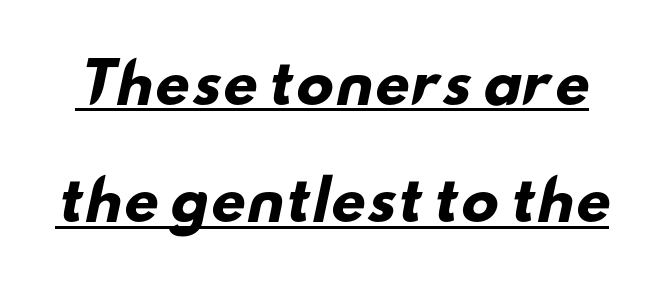
{"serif": "no", "bold": "yes", "weight": "heavy", "width": "wide", "stroke_contrast": "low", "x_height": "small", "monospaced": "no", "underline": "yes", "line_spacing": "loose", "line_spacing_ratio": 2.13, "letter_spacing": "normal", "letter_spacing_em": 0.0, "glyph_px": 55}
